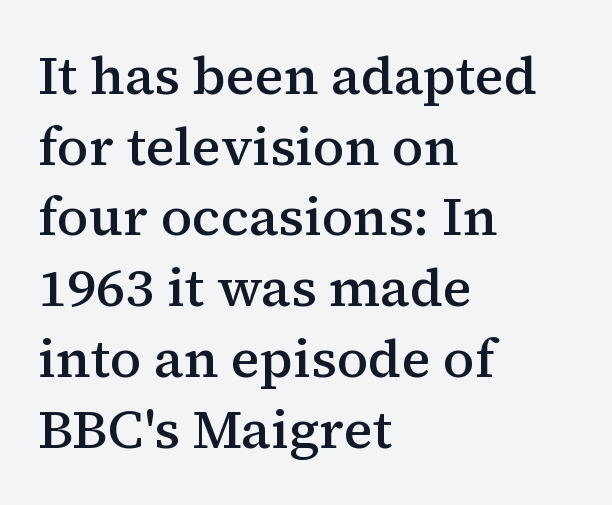
This rendering features lettering with no underline. In terms of letterspacing, this is plain default setting. You can tell from the footed stems that serif type was used. Vertical spacing — default.
